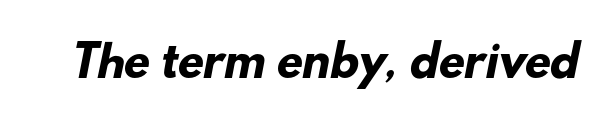
Character widths vary here, with narrow letters taking less room than wide ones. Honestly, there is no underline to notice here at all. The letters carry no serifs — their stems end cleanly without finishing strokes. The line texture is even and compact thanks to regular tracking. Weight check: bold — yes, fully.
